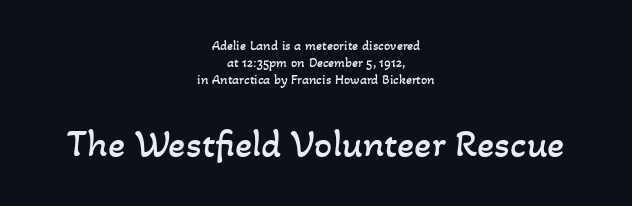
{"bold": "no", "weight": "regular", "width": "normal", "stroke_contrast": "low", "x_height": "small", "monospaced": "no", "underline": "no", "align": "center", "line_spacing_ratio": 1.2, "letter_spacing": "normal", "letter_spacing_em": 0.0, "larger_block": "second", "size_ratio": 2.86, "glyph_px": 40}
